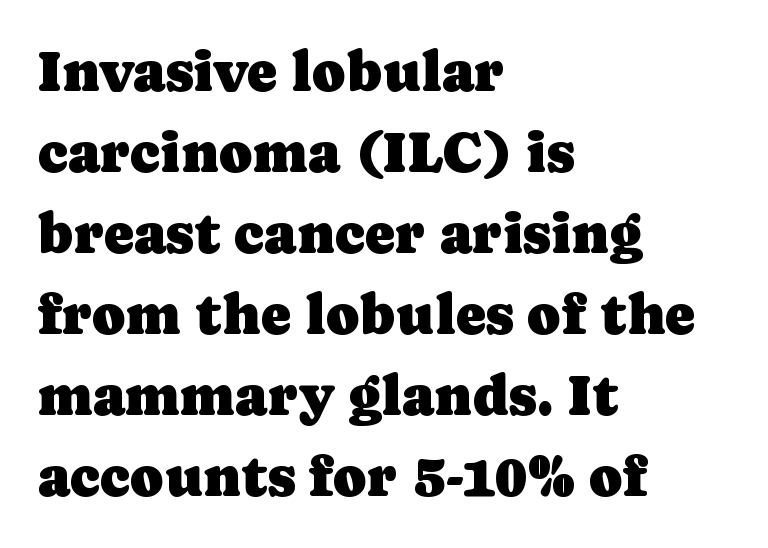
Caption: standard tracking, unaltered. The axis of the letterforms is exactly vertical. The typesetter chose a ragged-right arrangement here. Note: serifs present on the glyphs. Think of a printed novel: that variable character pitch is what you see here.
